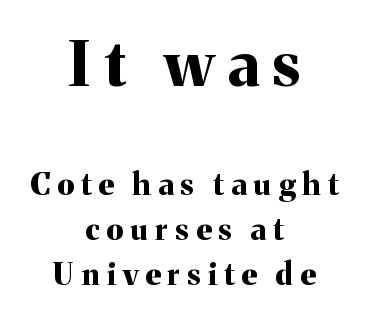
{"serif": "yes", "italic": "no", "bold": "yes", "weight": "bold", "width": "normal", "stroke_contrast": "medium", "x_height": "medium", "monospaced": "no", "underline": "no", "align": "center", "line_spacing": "normal", "line_spacing_ratio": 1.45, "letter_spacing": "wide", "letter_spacing_em": 0.23, "larger_block": "first", "size_ratio": 2.0, "glyph_px": 62}
